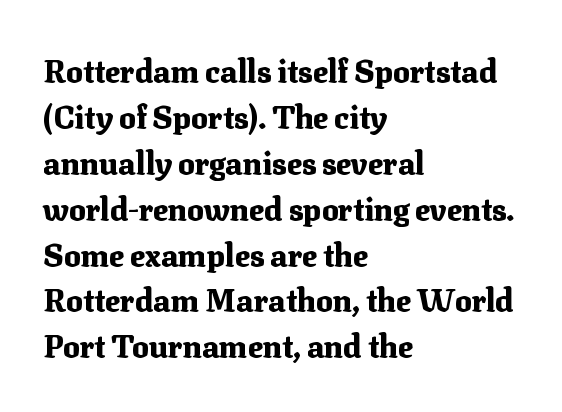
Q: Is the text bold? A: Yes.
Q: Is the text italic (slanted)? A: No, it is upright.
Q: Is the typeface a serif or a sans-serif typeface? A: Serif.
Q: Is the text underlined? A: No.
Q: How is the paragraph aligned? A: Left-aligned.
Q: Is the spacing between letters normal or unusually wide? A: Normal.
Q: Is the spacing between lines tight, normal or loose? A: Normal.
Q: Width (condensed, normal, or wide)? A: Normal.
Q: Stroke contrast? A: Medium.
Q: x-height? A: Medium.
Q: Monospaced? A: No.
